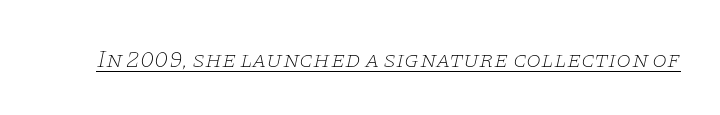
{"italic": "yes", "lean": "right", "slant_degrees": 11, "bold": "no", "underline": "yes", "letter_spacing": "normal", "letter_spacing_em": 0.0, "glyph_px": 24}
